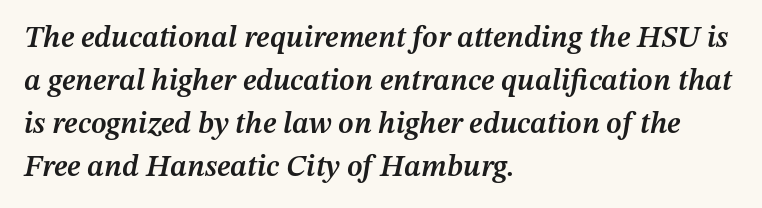
The typography opts for an oblique posture over an upright one. Weight: semibold (demi). A typesetter would call this leading conventional body-copy spacing. You could call the tracking neutral — neither tight nor loose. Is this a fixed-width face? No — the glyphs have proportional, varying widths. The lines in this sample share a left origin and differ only in where they stop.
